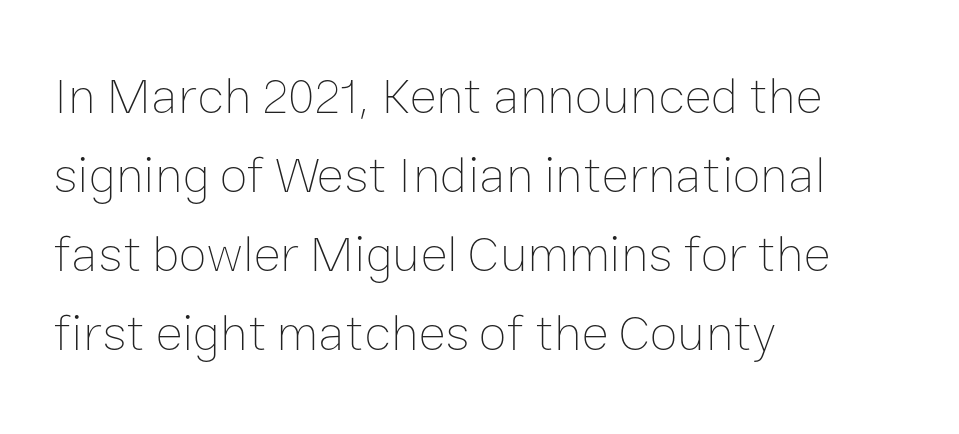
Q: Is the text bold? A: No.
Q: Is the text italic (slanted)? A: No, it is upright.
Q: Is the text underlined? A: No.
Q: How is the paragraph aligned? A: Left-aligned.
Q: Is the spacing between letters normal or unusually wide? A: Normal.
Q: Is the spacing between lines tight, normal or loose? A: Normal.
Q: Width (condensed, normal, or wide)? A: Normal.
Q: Stroke contrast? A: Low.
Q: x-height? A: Medium.
Q: Monospaced? A: No.
